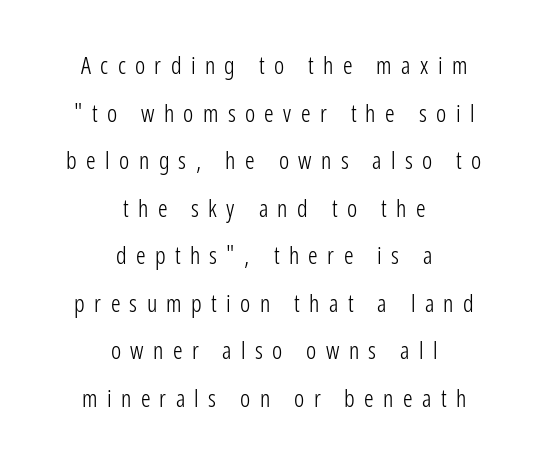
The image shows 24 px text type, upright; set centered, loose line spacing (1.98x), unusually wide letter spacing (+0.39 em), not underlined.
